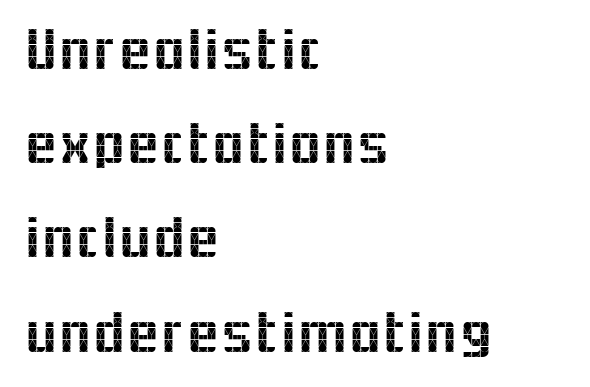
Q: Is the text italic (slanted)? A: No, it is upright.
Q: Is the typeface a serif or a sans-serif typeface? A: Sans-serif.
Q: Is the text underlined? A: No.
Q: How is the paragraph aligned? A: Left-aligned.
Q: Is the spacing between letters normal or unusually wide? A: Normal.
Q: Is the spacing between lines tight, normal or loose? A: Normal.
Q: Width (condensed, normal, or wide)? A: Normal.
Q: x-height? A: Medium.
Q: Monospaced? A: No.
